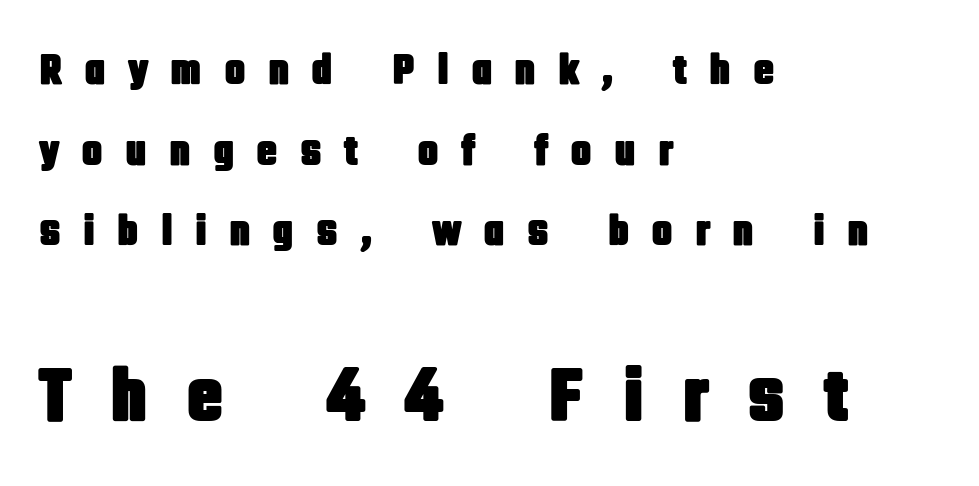
Q: Is the text italic (slanted)? A: No, it is upright.
Q: Is the typeface a serif or a sans-serif typeface? A: Sans-serif.
Q: Is the text underlined? A: No.
Q: How is the paragraph aligned? A: Left-aligned.
Q: Is the spacing between letters normal or unusually wide? A: Unusually wide.
Q: Which block of text is set in a larger size, the first (top) or the second (bottom)? A: The second (bottom) one.
Q: Width (condensed, normal, or wide)? A: Condensed.
Q: Stroke contrast? A: Low.
Q: x-height? A: Large.
Q: Monospaced? A: No.
